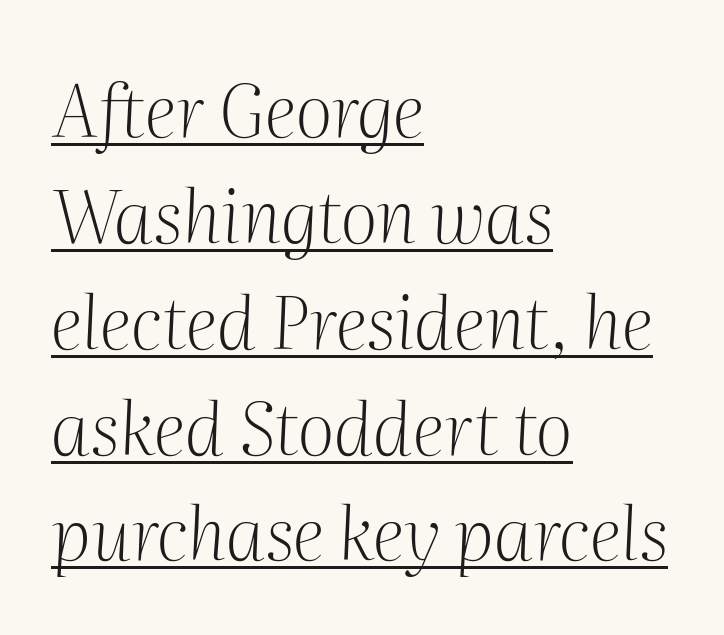
The image shows 73 px light serif type, italic (leaning right); set left-aligned, normal line spacing (1.45x), normal letter spacing, underlined; medium stroke contrast and a medium x-height.
